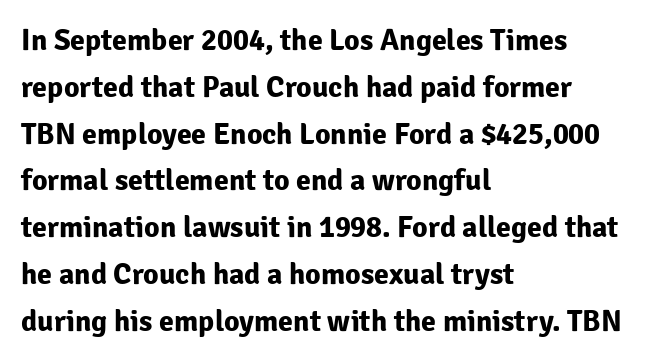
Q: Is the text bold? A: Yes.
Q: Is the text italic (slanted)? A: No, it is upright.
Q: Is the typeface a serif or a sans-serif typeface? A: Sans-serif.
Q: Is the text underlined? A: No.
Q: How is the paragraph aligned? A: Left-aligned.
Q: Is the spacing between letters normal or unusually wide? A: Normal.
Q: Is the spacing between lines tight, normal or loose? A: Normal.
Q: Width (condensed, normal, or wide)? A: Normal.
Q: Stroke contrast? A: Low.
Q: x-height? A: Medium.
Q: Monospaced? A: No.
